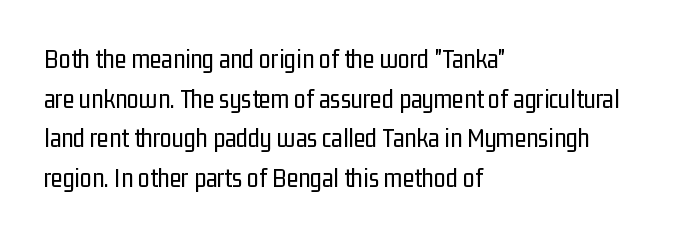
Q: Is the text bold? A: No.
Q: Is the text italic (slanted)? A: No, it is upright.
Q: Is the text underlined? A: No.
Q: How is the paragraph aligned? A: Left-aligned.
Q: Is the spacing between letters normal or unusually wide? A: Normal.
Q: Is the spacing between lines tight, normal or loose? A: Normal.
